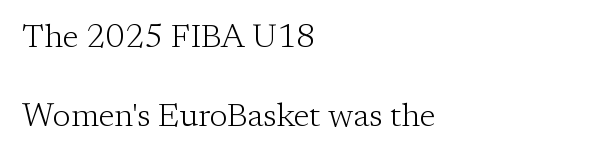
The image shows 33 px light serif type, upright; set left-aligned, loose line spacing (2.38x), normal letter spacing, not underlined; low stroke contrast and a medium x-height.
